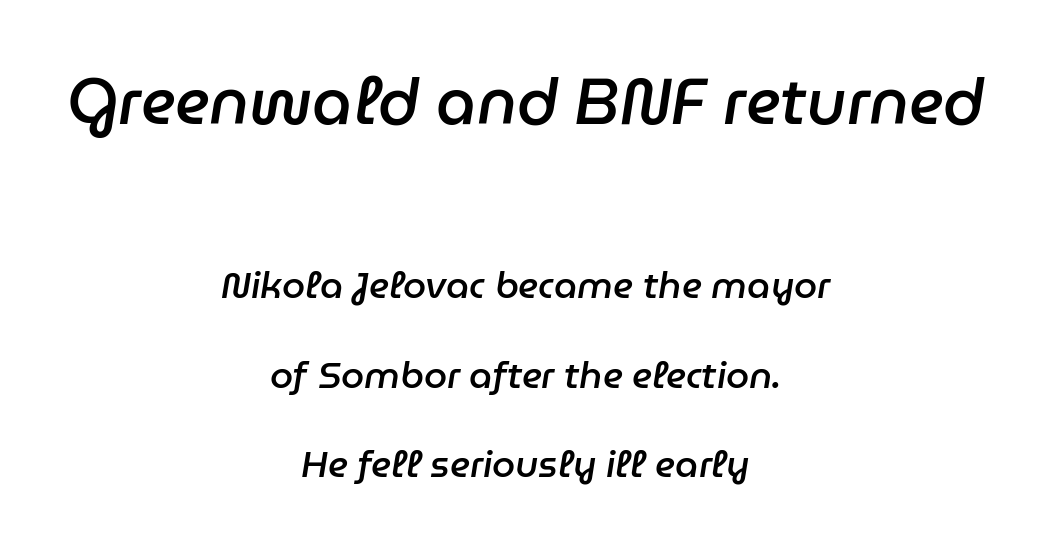
{"italic": "yes", "lean": "right", "slant_degrees": 9, "bold": "semi", "weight": "semibold", "width": "normal", "stroke_contrast": "low", "x_height": "medium", "monospaced": "no", "underline": "no", "align": "center", "line_spacing": "loose", "line_spacing_ratio": 2.41, "letter_spacing": "normal", "letter_spacing_em": 0.0, "larger_block": "first", "size_ratio": 1.73, "glyph_px": 64}
